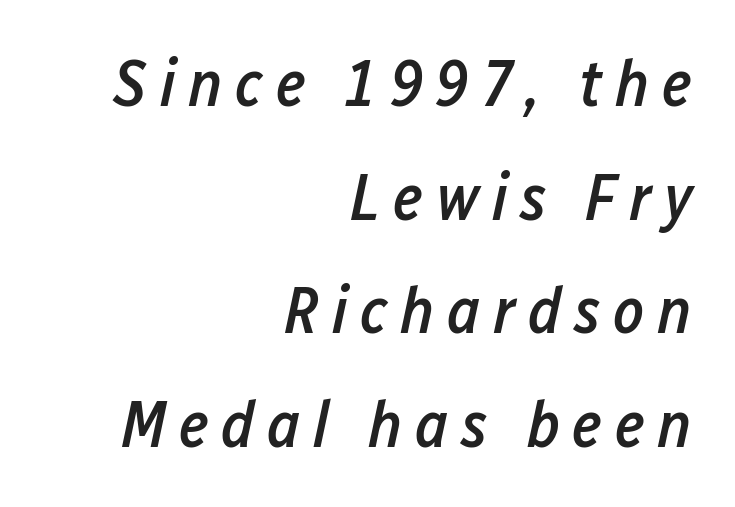
{"italic": "yes", "lean": "right", "slant_degrees": 12, "bold": "semi", "weight": "semibold", "width": "condensed", "stroke_contrast": "low", "x_height": "medium", "monospaced": "no", "underline": "no", "align": "right", "line_spacing_ratio": 1.72, "glyph_px": 66}
